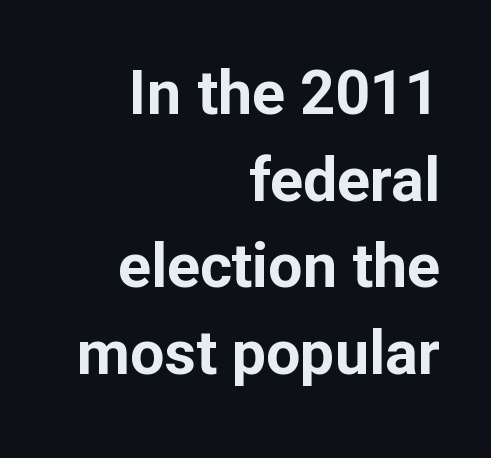
{"serif": "no", "italic": "no", "bold": "yes", "weight": "bold", "width": "normal", "stroke_contrast": "low", "x_height": "medium", "monospaced": "no", "underline": "no", "align": "right", "line_spacing": "normal", "line_spacing_ratio": 1.42, "letter_spacing": "normal", "letter_spacing_em": 0.0, "glyph_px": 61}
